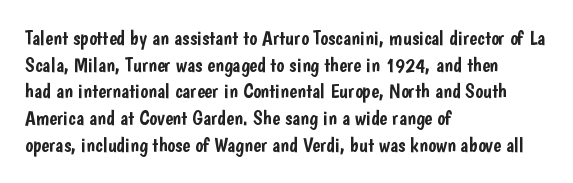
Q: Is the text italic (slanted)? A: No, it is upright.
Q: Is the text underlined? A: No.
Q: How is the paragraph aligned? A: Left-aligned.
Q: Is the spacing between letters normal or unusually wide? A: Normal.
Q: Is the spacing between lines tight, normal or loose? A: Normal.
